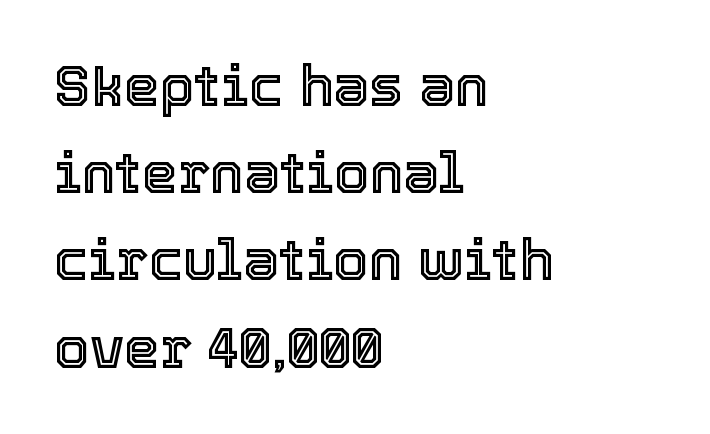
Q: Is the text italic (slanted)? A: No, it is upright.
Q: Is the text underlined? A: No.
Q: How is the paragraph aligned? A: Left-aligned.
Q: Is the spacing between letters normal or unusually wide? A: Normal.
Q: Is the spacing between lines tight, normal or loose? A: Normal.
Q: Width (condensed, normal, or wide)? A: Normal.
Q: x-height? A: Medium.
Q: Monospaced? A: No.
